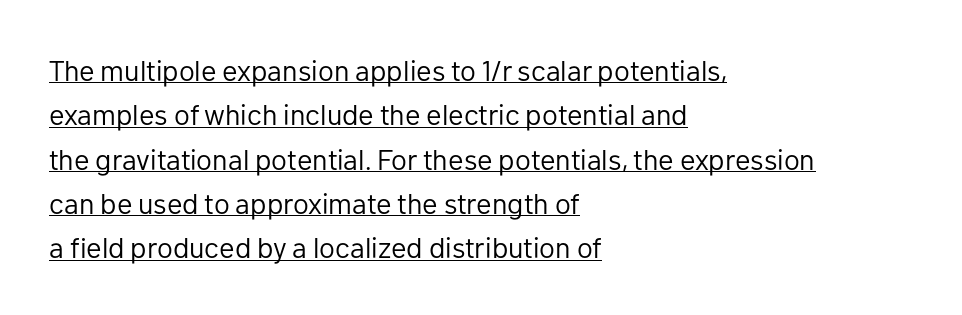
The image shows 29 px regular-weight sans-serif type, upright; set left-aligned, normal line spacing (1.53x), normal letter spacing, underlined; low stroke contrast and a medium x-height.
